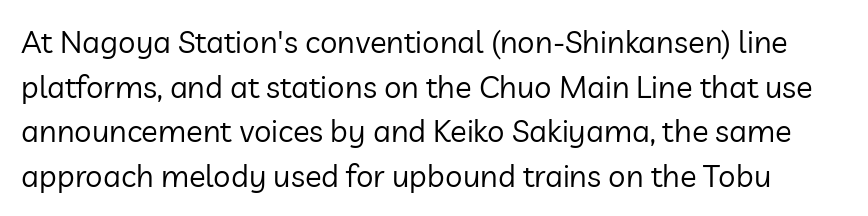
{"serif": "no", "italic": "no", "bold": "no", "weight": "regular", "width": "normal", "stroke_contrast": "low", "x_height": "medium", "monospaced": "no", "underline": "no", "line_spacing": "normal", "line_spacing_ratio": 1.44, "letter_spacing": "normal", "letter_spacing_em": 0.0, "glyph_px": 31}
